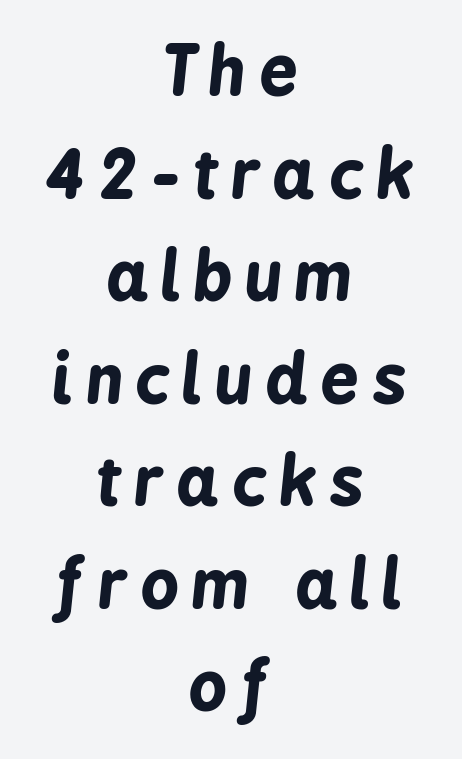
{"italic": "yes", "lean": "right", "slant_degrees": 6, "bold": "yes", "weight": "bold", "width": "condensed", "stroke_contrast": "low", "x_height": "medium", "monospaced": "no", "underline": "no", "align": "center", "line_spacing": "normal", "line_spacing_ratio": 1.53, "letter_spacing": "wide", "letter_spacing_em": 0.2, "glyph_px": 67}
